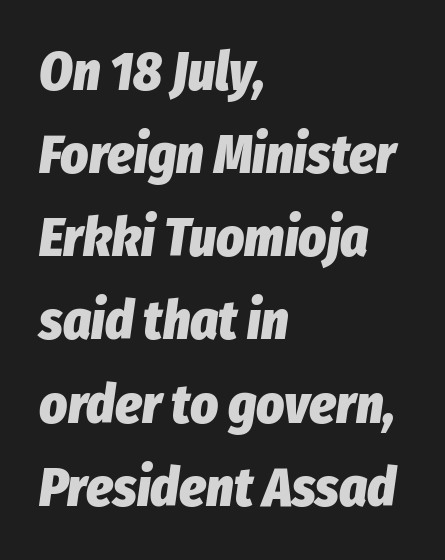
{"italic": "yes", "lean": "right", "slant_degrees": 8, "bold": "yes", "weight": "heavy", "width": "condensed", "stroke_contrast": "low", "x_height": "medium", "monospaced": "no", "underline": "no", "align": "left", "line_spacing": "normal", "line_spacing_ratio": 1.54, "letter_spacing": "normal", "letter_spacing_em": 0.0, "glyph_px": 54}
